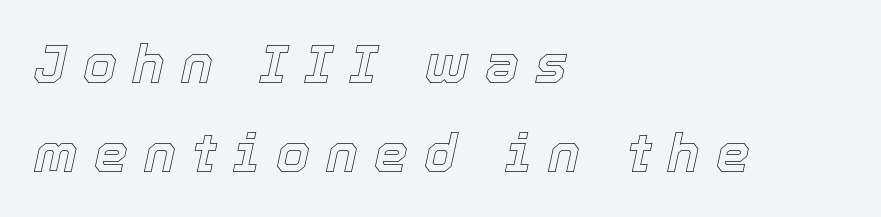
Q: Is the text italic (slanted)? A: Yes, it leans right by about 12 degrees.
Q: Is the text underlined? A: No.
Q: How is the paragraph aligned? A: Left-aligned.
Q: Is the spacing between letters normal or unusually wide? A: Unusually wide.
Q: Is the spacing between lines tight, normal or loose? A: Normal.
Q: Width (condensed, normal, or wide)? A: Normal.
Q: x-height? A: Medium.
Q: Monospaced? A: No.
